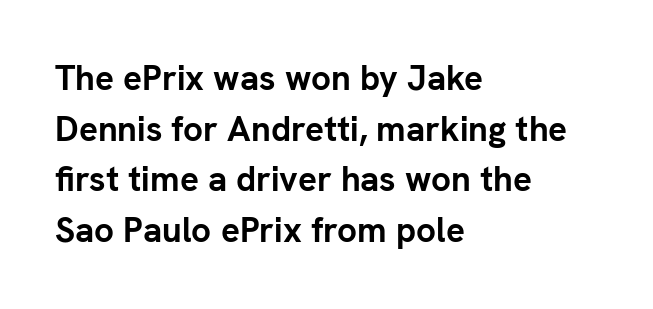
The image shows 35 px semibold sans-serif type, upright; set left-aligned, normal line spacing (1.45x), normal letter spacing, not underlined; low stroke contrast and a medium x-height.
